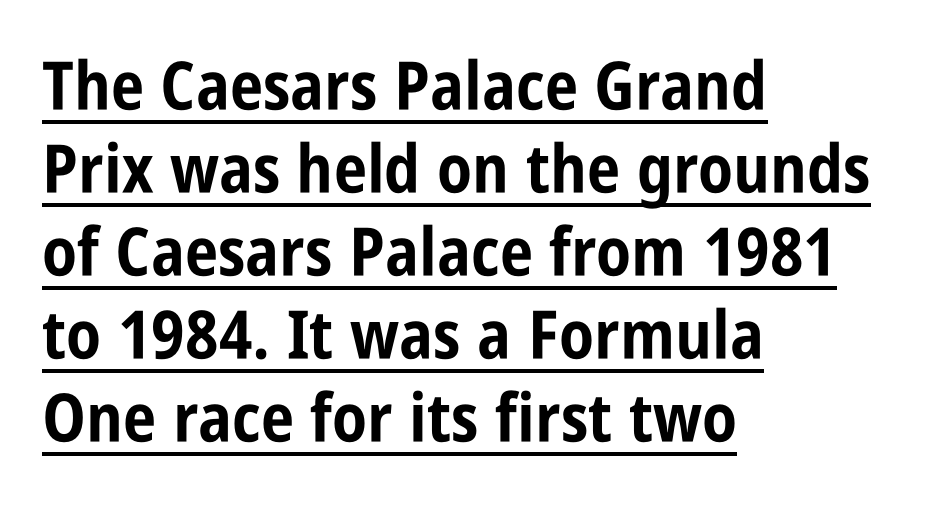
{"serif": "no", "italic": "no", "bold": "yes", "weight": "bold", "width": "condensed", "stroke_contrast": "low", "x_height": "large", "monospaced": "no", "underline": "yes", "align": "left", "line_spacing_ratio": 1.24, "letter_spacing": "normal", "letter_spacing_em": 0.0, "glyph_px": 67}
